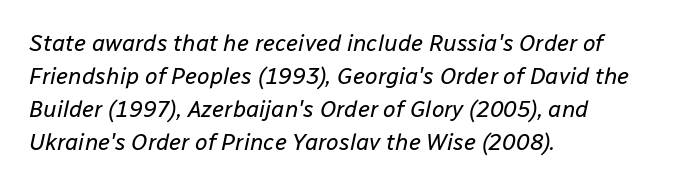
A clean baseline with only descenders dipping below it. Does the leading feel generous? No, just average. The passage shown leans; its letterforms are oblique. Casual observation: everything's shoved over to the left.
